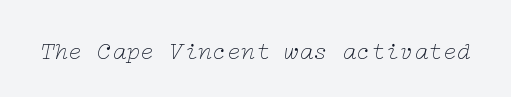
{"italic": "yes", "lean": "right", "slant_degrees": 12, "bold": "no", "underline": "no", "letter_spacing": "normal", "letter_spacing_em": 0.0, "glyph_px": 24}
